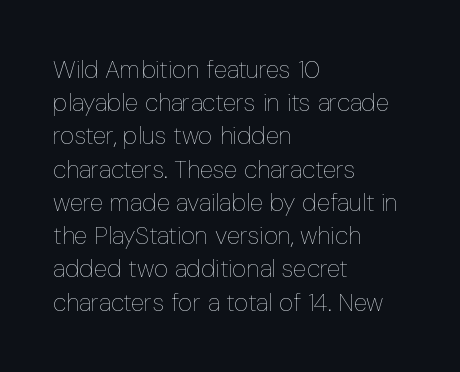
These lines sit exactly where default settings would place them. Decoration check: the copy has no underline. The typeface has the unassuming heft of standard copy or less. Horizontal alignment here is leftward, the default for most running prose.
